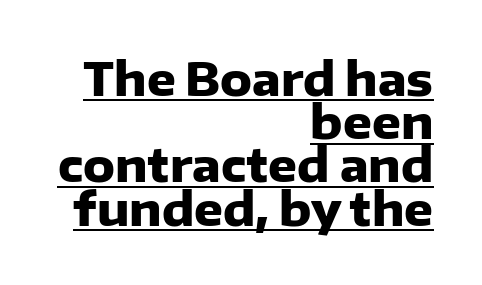
The characters display no serif detailing; their extremities are plain. Varying glyph widths throughout — classic text-font behaviour. Baseline-to-baseline distance is barely more than the letter height. The face used here appears with an underline applied. There is no visible air inserted between adjacent glyphs. The lines are quadded right.
